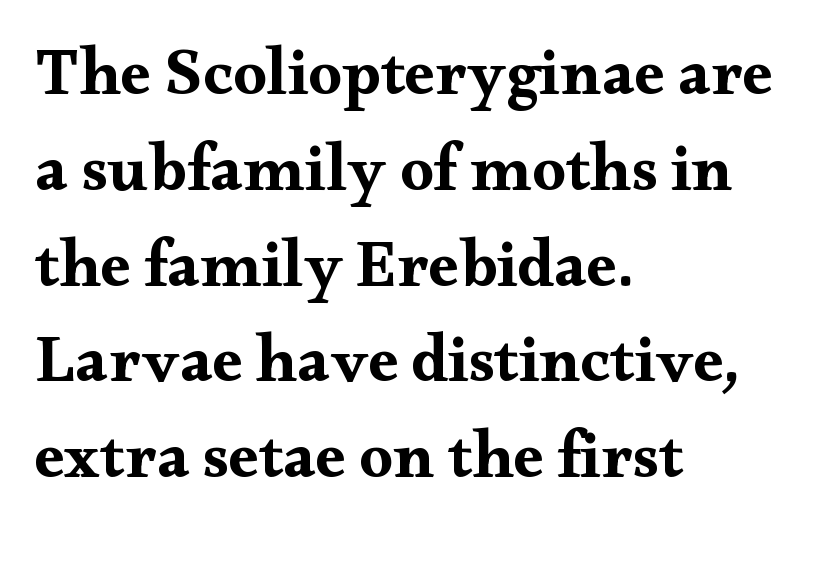
{"serif": "yes", "italic": "no", "bold": "yes", "weight": "bold", "width": "wide", "stroke_contrast": "medium", "x_height": "small", "monospaced": "no", "underline": "no", "align": "left", "line_spacing": "normal", "line_spacing_ratio": 1.43, "letter_spacing": "normal", "letter_spacing_em": 0.0, "glyph_px": 67}
